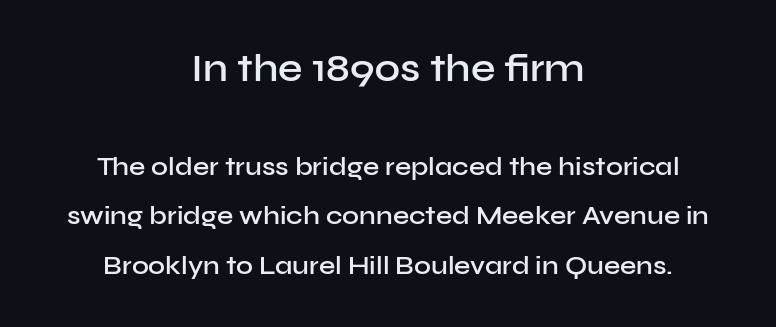
The image shows 39 px semibold sans-serif type, upright; set centered, loose line spacing (1.91x), normal letter spacing, not underlined; the first (top) block is 1.5x larger; low stroke contrast and a medium x-height.
